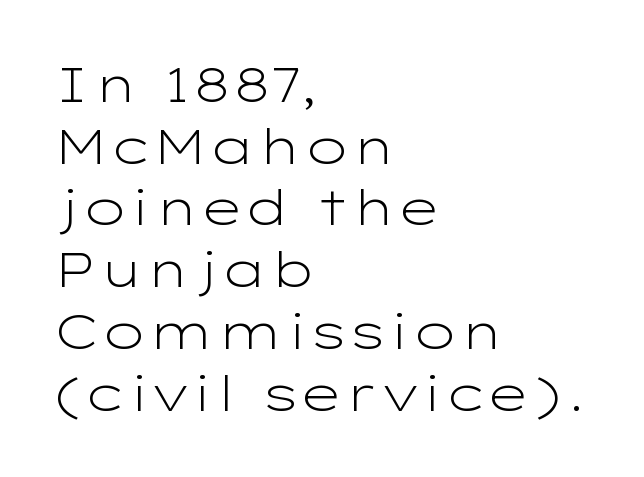
{"serif": "no", "italic": "no", "bold": "no", "weight": "light", "width": "wide", "stroke_contrast": "low", "x_height": "medium", "monospaced": "no", "underline": "no", "align": "left", "line_spacing": "normal", "line_spacing_ratio": 1.26, "letter_spacing": "normal", "letter_spacing_em": 0.0, "glyph_px": 49}
